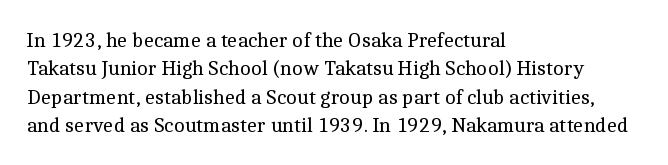
The image shows 21 px text type, upright; set left-aligned, normal line spacing (1.35x), normal letter spacing, not underlined.
